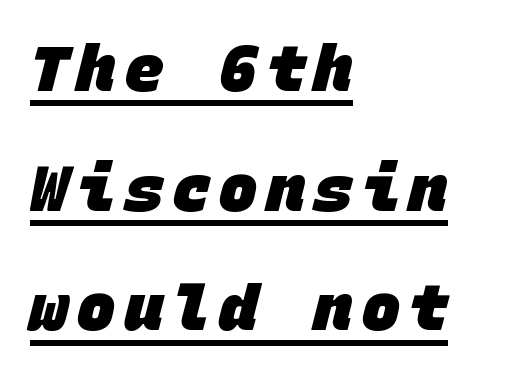
The image shows 64 px heavy sans-serif type, monospaced; set left-aligned, line spacing 1.87x, underlined; low stroke contrast and a large x-height.
